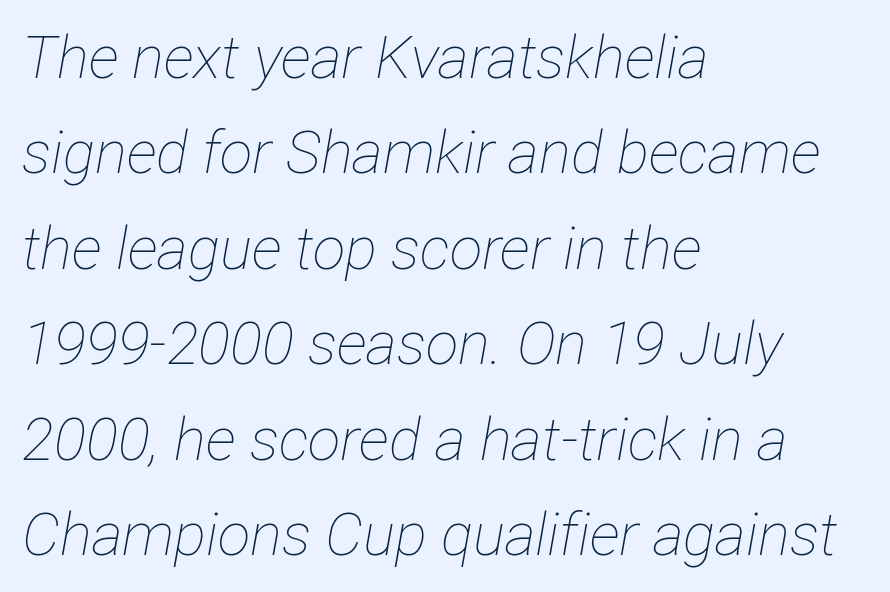
Quick note: interline space is typical. The face used here is proportionally spaced, like ordinary book or web type. The specimen omits any rule beneath the text block's lines. Line beginnings align vertically; line endings do not.
